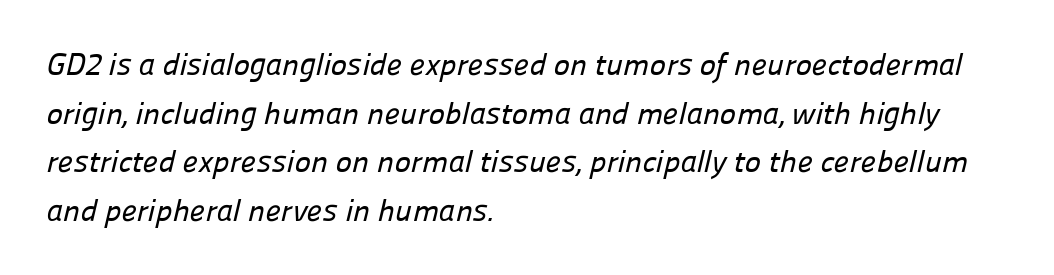
Q: Is the typeface a serif or a sans-serif typeface? A: Sans-serif.
Q: Is the text underlined? A: No.
Q: How is the paragraph aligned? A: Left-aligned.
Q: Is the spacing between letters normal or unusually wide? A: Normal.
Q: Is the spacing between lines tight, normal or loose? A: Normal.
Q: Width (condensed, normal, or wide)? A: Normal.
Q: Stroke contrast? A: Low.
Q: x-height? A: Medium.
Q: Monospaced? A: No.
